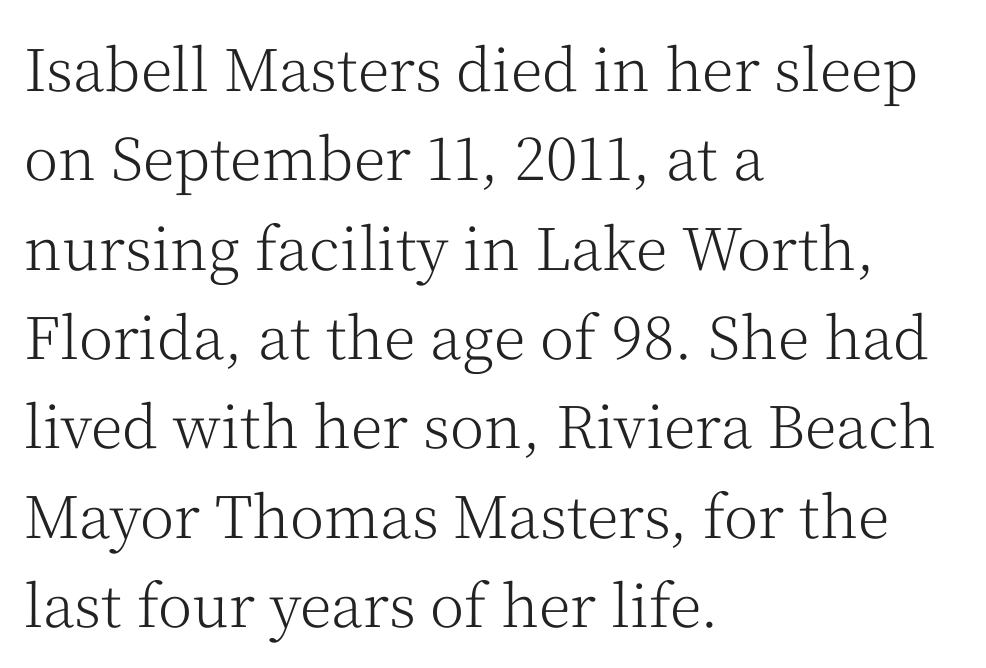
Q: Is the text bold? A: No.
Q: Is the text italic (slanted)? A: No, it is upright.
Q: Is the typeface a serif or a sans-serif typeface? A: Serif.
Q: Is the text underlined? A: No.
Q: How is the paragraph aligned? A: Left-aligned.
Q: Is the spacing between letters normal or unusually wide? A: Normal.
Q: Is the spacing between lines tight, normal or loose? A: Normal.
Q: Width (condensed, normal, or wide)? A: Normal.
Q: Stroke contrast? A: Medium.
Q: x-height? A: Medium.
Q: Monospaced? A: No.
